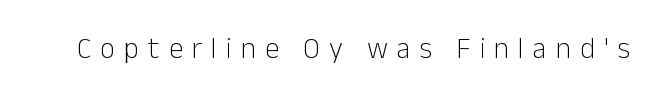
Q: Is the text bold? A: No.
Q: Is the text italic (slanted)? A: No, it is upright.
Q: Is the typeface a serif or a sans-serif typeface? A: Sans-serif.
Q: Is the text underlined? A: No.
Q: Is the spacing between letters normal or unusually wide? A: Unusually wide.
Q: Width (condensed, normal, or wide)? A: Normal.
Q: Stroke contrast? A: Low.
Q: x-height? A: Medium.
Q: Monospaced? A: No.
